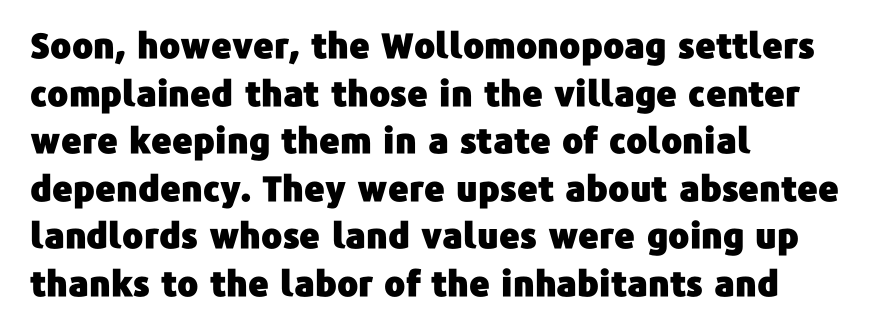
{"serif": "no", "italic": "no", "width": "normal", "stroke_contrast": "low", "x_height": "medium", "monospaced": "no", "underline": "no", "align": "left", "line_spacing": "normal", "line_spacing_ratio": 1.36, "letter_spacing": "normal", "letter_spacing_em": 0.0, "glyph_px": 35}
